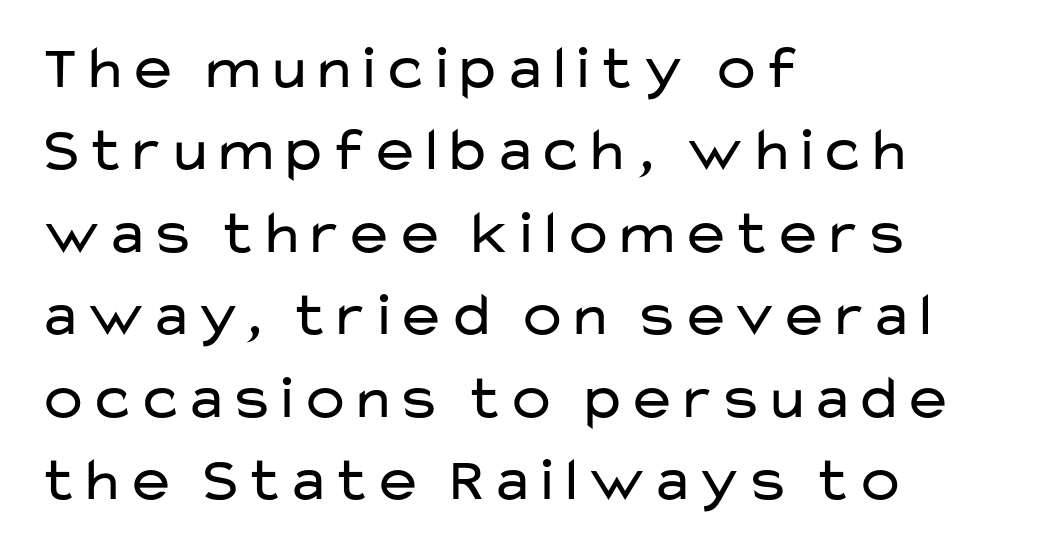
The space directly below the letters is spotless. The weight would be labelled regular, book, light, or lighter still. A typesetter would label this face a sans. Spacing verdict: proportional, widths tailored to each character. The passage is arranged the way most books set body copy — flush left. Nope, not italic — everything's standing straight.
